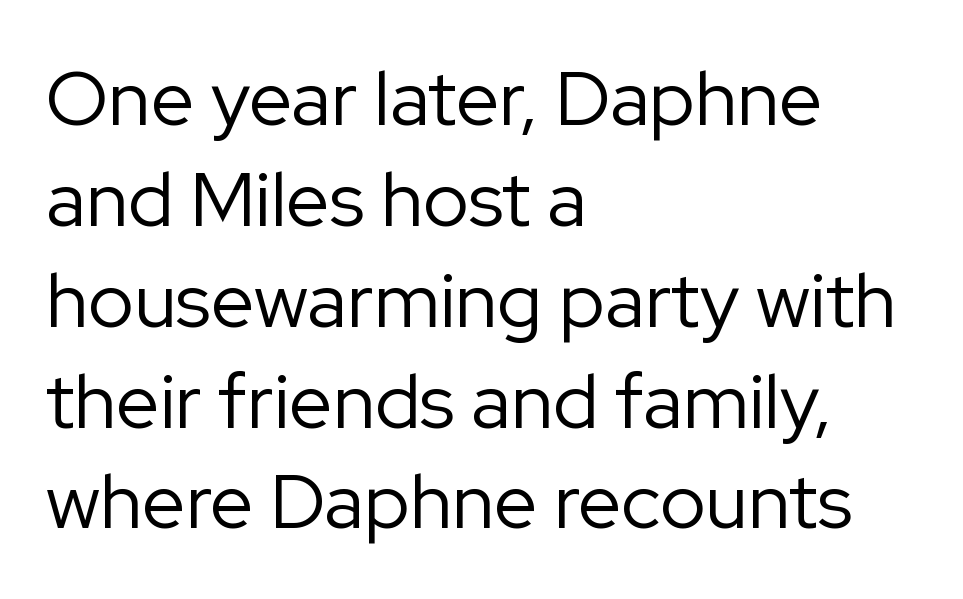
Q: Is the text bold? A: No.
Q: Is the text italic (slanted)? A: No, it is upright.
Q: Is the typeface a serif or a sans-serif typeface? A: Sans-serif.
Q: Is the text underlined? A: No.
Q: How is the paragraph aligned? A: Left-aligned.
Q: Is the spacing between letters normal or unusually wide? A: Normal.
Q: Is the spacing between lines tight, normal or loose? A: Normal.
Q: Width (condensed, normal, or wide)? A: Normal.
Q: Stroke contrast? A: Low.
Q: x-height? A: Medium.
Q: Monospaced? A: No.
